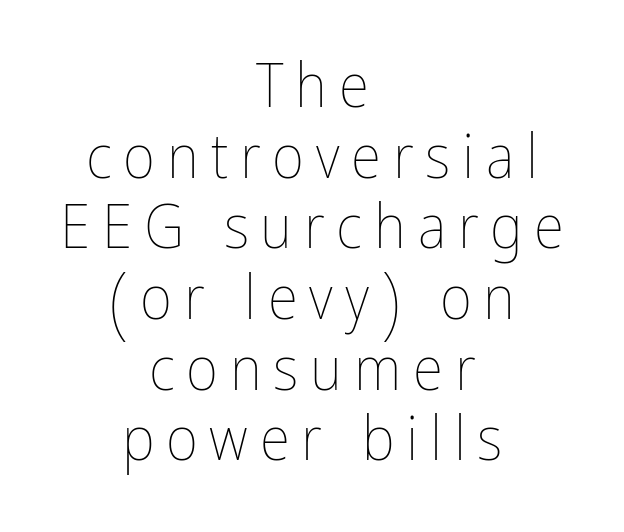
A typesetter would call this proportional, since set widths differ per character. The setting favours the middle, as headings and verse often do. The space beneath each line is pristine and unruled. Does the leading feel generous? Not at all — it's pinched. These lines were composed using upright roman letters.
